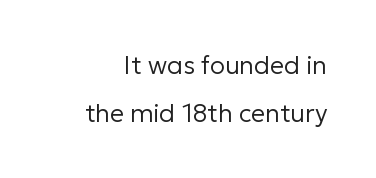
Q: Is the text bold? A: No.
Q: Is the text italic (slanted)? A: No, it is upright.
Q: Is the text underlined? A: No.
Q: Is the spacing between letters normal or unusually wide? A: Normal.
Q: Is the spacing between lines tight, normal or loose? A: Loose.
